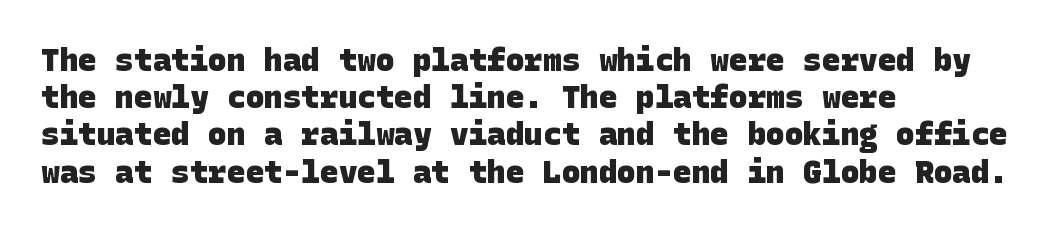
{"serif": "no", "bold": "yes", "weight": "heavy", "width": "normal", "stroke_contrast": "low", "x_height": "large", "underline": "no", "align": "left", "line_spacing_ratio": 1.2, "letter_spacing": "normal", "letter_spacing_em": 0.0, "glyph_px": 31}
